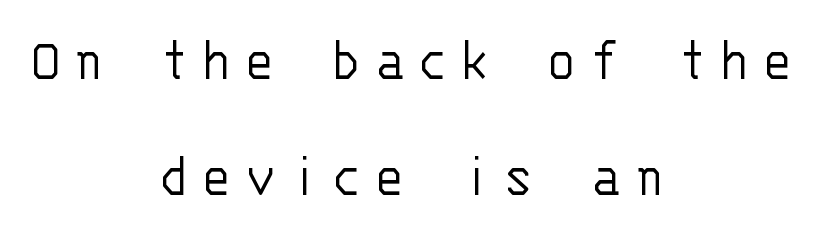
The image shows 62 px light sans-serif type, upright, monospaced; set centered, line spacing 1.87x, unusually wide letter spacing (+0.21 em), not underlined; low stroke contrast and a large x-height.
